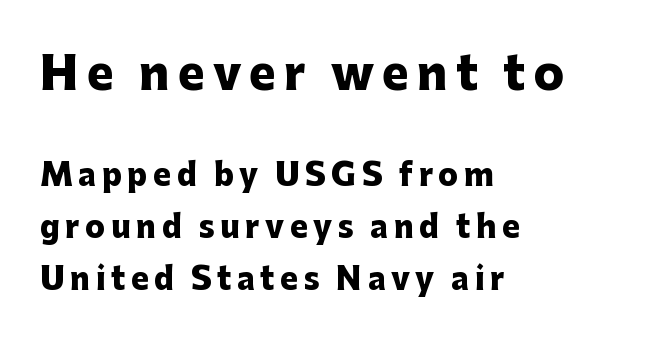
{"serif": "no", "italic": "no", "bold": "yes", "weight": "heavy", "width": "normal", "stroke_contrast": "low", "x_height": "medium", "monospaced": "no", "underline": "no", "align": "left", "line_spacing_ratio": 1.72, "larger_block": "first", "size_ratio": 1.5, "glyph_px": 45}
